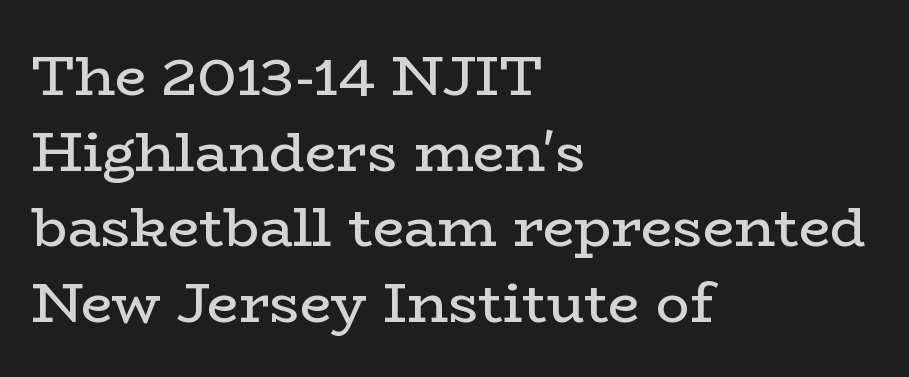
The image shows 56 px regular-weight, wide serif type, upright; set left-aligned, normal line spacing (1.35x), normal letter spacing, not underlined; low stroke contrast and a medium x-height.
